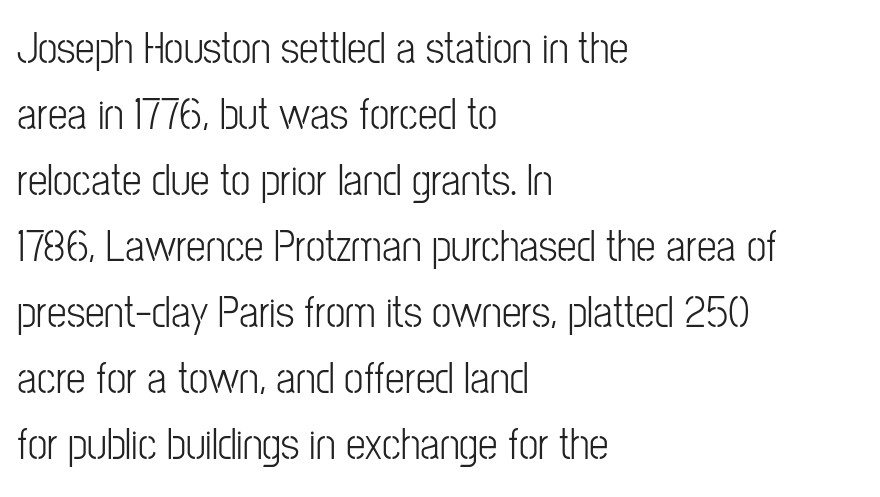
Honestly, there is no underline to notice here at all. No extra tracking has been applied to these lines. Horizontally, the lines are justified to the leading edge only. Posture: vertical. Summary of vertical rhythm: regular, with standard interline spacing.
